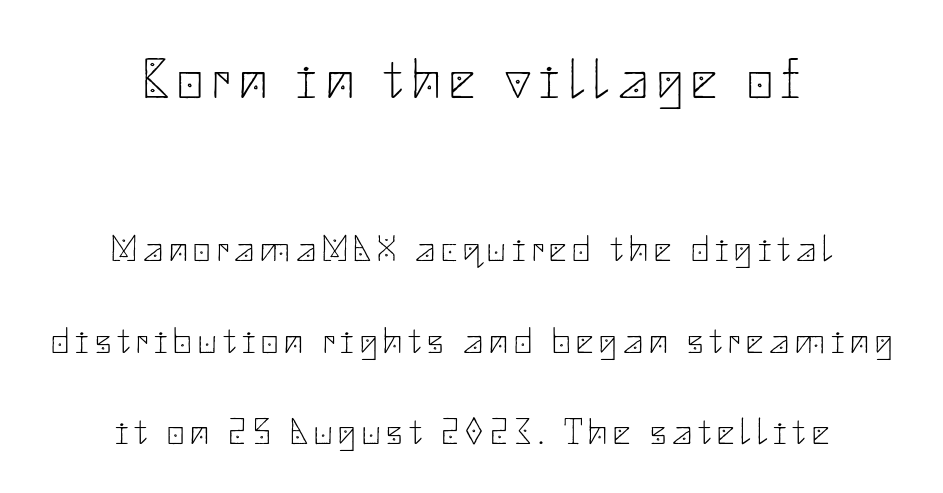
Q: Is the text bold? A: No.
Q: Is the text italic (slanted)? A: No, it is upright.
Q: Is the typeface a serif or a sans-serif typeface? A: Sans-serif.
Q: Is the text underlined? A: No.
Q: How is the paragraph aligned? A: Centered.
Q: Is the spacing between lines tight, normal or loose? A: Loose.
Q: Which block of text is set in a larger size, the first (top) or the second (bottom)? A: The first (top) one.
Q: Width (condensed, normal, or wide)? A: Normal.
Q: Stroke contrast? A: Low.
Q: x-height? A: Small.
